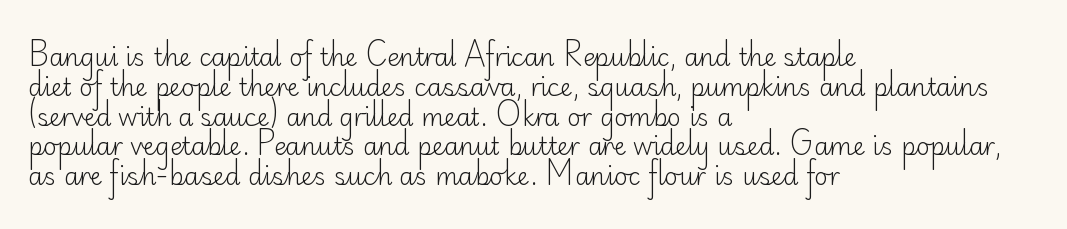
If you drew a line through each stem, it would be perfectly vertical. Tracking value appears to be zero — textbook default spacing. The rag falls on the right side of this text block. The face looks like a standard text weight, possibly lighter. The string is rendered with underlining switched off.
